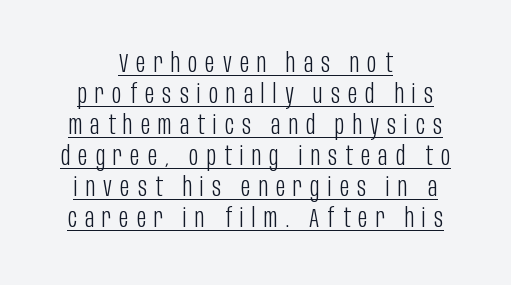
{"italic": "no", "bold": "no", "underline": "yes", "align": "center", "line_spacing_ratio": 1.19, "letter_spacing": "wide", "letter_spacing_em": 0.31, "glyph_px": 26}
